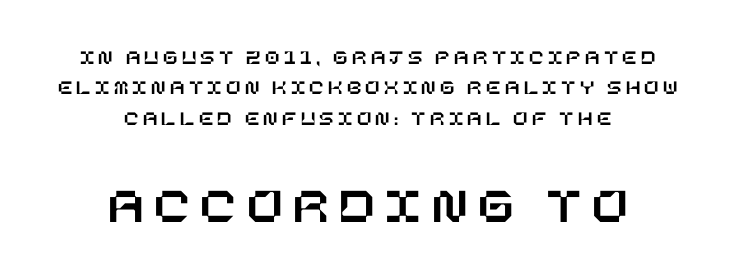
{"italic": "no", "width": "normal", "stroke_contrast": "low", "x_height": "large", "underline": "no", "align": "center", "line_spacing": "normal", "line_spacing_ratio": 1.45, "letter_spacing": "wide", "letter_spacing_em": 0.21, "larger_block": "second", "size_ratio": 2.48, "glyph_px": 52}
